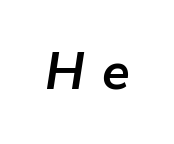
The image shows 51 px semibold type, italic (leaning right); set unusually wide letter spacing (+0.35 em), not underlined; low stroke contrast and a medium x-height.
